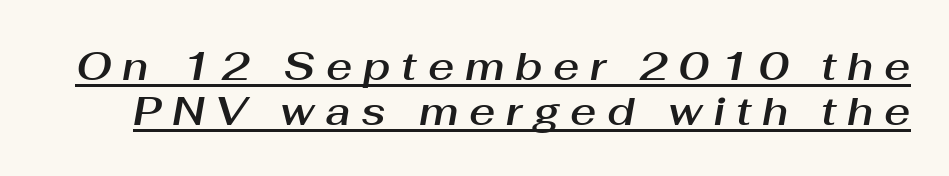
Notice how descenders almost collide with the ascenders below — that's tight leading. The typesetter has applied underlining to the passage shown. The letters advance in unequal steps, a hallmark of proportional type. Style check: oblique. The gaps between neighbouring characters are conspicuously large.
